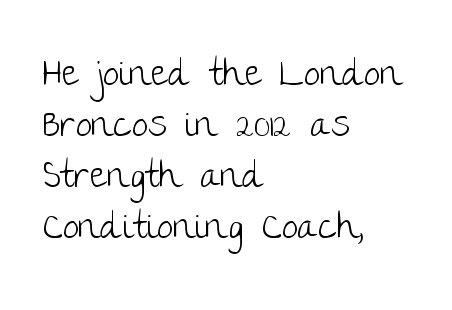
The image shows 37 px light sans-serif type, upright; set left-aligned, normal line spacing (1.38x), normal letter spacing, not underlined; low stroke contrast and a large x-height.
